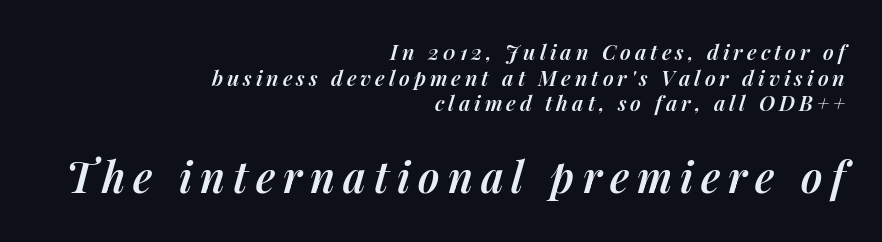
Q: Is the text bold? A: Semi-bold.
Q: Is the text italic (slanted)? A: Yes, it leans right by about 14 degrees.
Q: Is the text underlined? A: No.
Q: How is the paragraph aligned? A: Right-aligned.
Q: Which block of text is set in a larger size, the first (top) or the second (bottom)? A: The second (bottom) one.
Q: Width (condensed, normal, or wide)? A: Normal.
Q: Stroke contrast? A: Medium.
Q: x-height? A: Medium.
Q: Monospaced? A: No.
